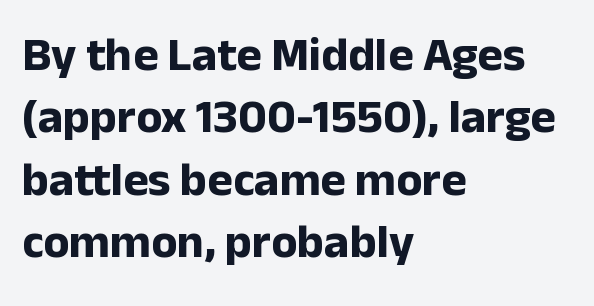
Q: Is the text bold? A: Yes.
Q: Is the text italic (slanted)? A: No, it is upright.
Q: Is the typeface a serif or a sans-serif typeface? A: Sans-serif.
Q: Is the text underlined? A: No.
Q: How is the paragraph aligned? A: Left-aligned.
Q: Is the spacing between letters normal or unusually wide? A: Normal.
Q: Is the spacing between lines tight, normal or loose? A: Normal.
Q: Width (condensed, normal, or wide)? A: Normal.
Q: Stroke contrast? A: Low.
Q: x-height? A: Medium.
Q: Monospaced? A: No.
